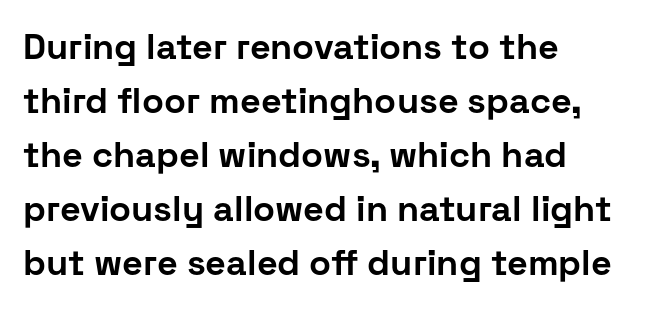
{"serif": "no", "italic": "no", "bold": "yes", "weight": "bold", "width": "normal", "stroke_contrast": "low", "x_height": "medium", "monospaced": "no", "underline": "no", "align": "left", "line_spacing": "normal", "line_spacing_ratio": 1.5, "letter_spacing": "normal", "letter_spacing_em": 0.0, "glyph_px": 36}
